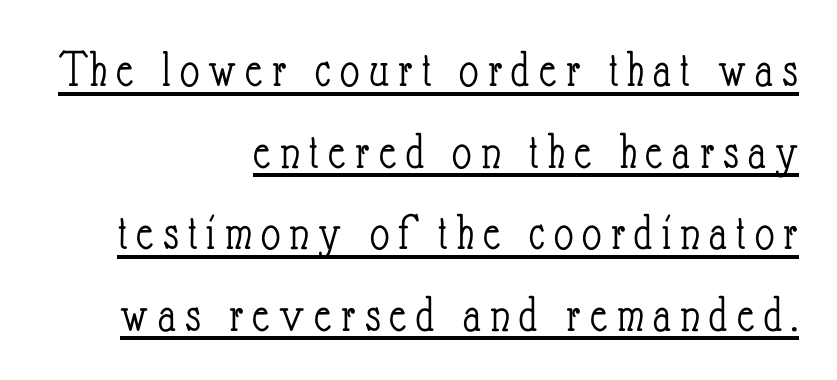
{"italic": "no", "bold": "no", "weight": "light", "width": "condensed", "stroke_contrast": "low", "x_height": "small", "monospaced": "no", "underline": "yes", "align": "right", "line_spacing": "normal", "line_spacing_ratio": 1.54, "glyph_px": 53}
